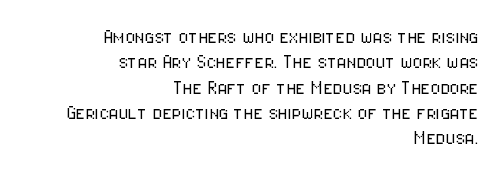
The image shows 22 px text type, upright; set right-aligned, tight line spacing (1.15x), normal letter spacing, not underlined.
